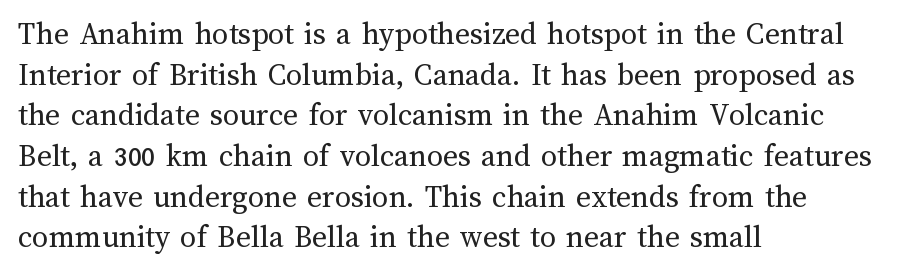
The image shows 32 px regular-weight type, upright; set left-aligned, normal line spacing (1.27x), normal letter spacing, not underlined; medium stroke contrast and a medium x-height.
